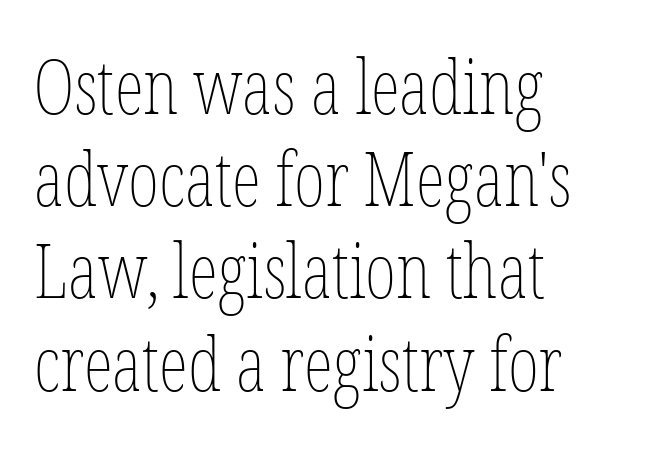
The image shows 75 px thin, condensed type, upright; set left-aligned, line spacing 1.23x, normal letter spacing, not underlined; low stroke contrast and a medium x-height.
